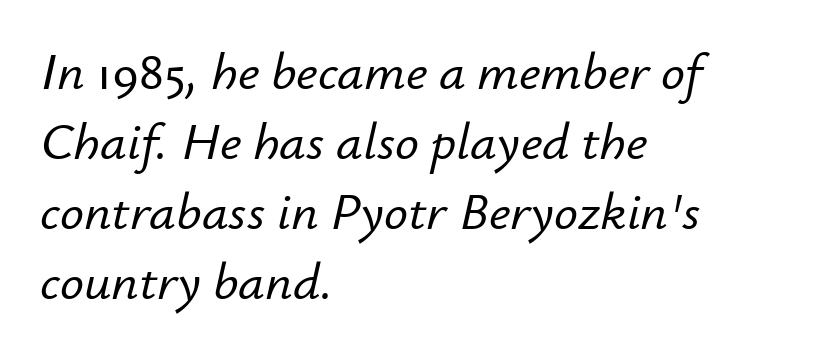
The image shows 53 px text type, italic (leaning right); set left-aligned, normal line spacing (1.32x), normal letter spacing, not underlined; low stroke contrast and a small x-height.
